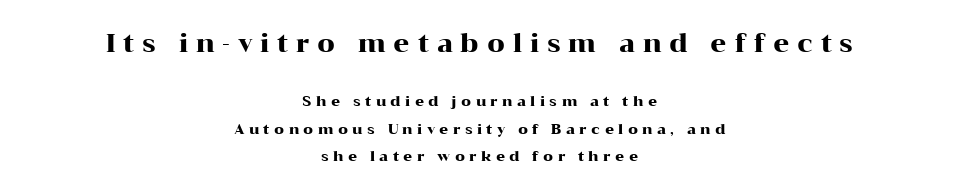
{"italic": "no", "underline": "no", "align": "center", "line_spacing": "loose", "line_spacing_ratio": 1.94, "letter_spacing": "wide", "letter_spacing_em": 0.31, "larger_block": "first", "size_ratio": 1.79, "glyph_px": 25}
